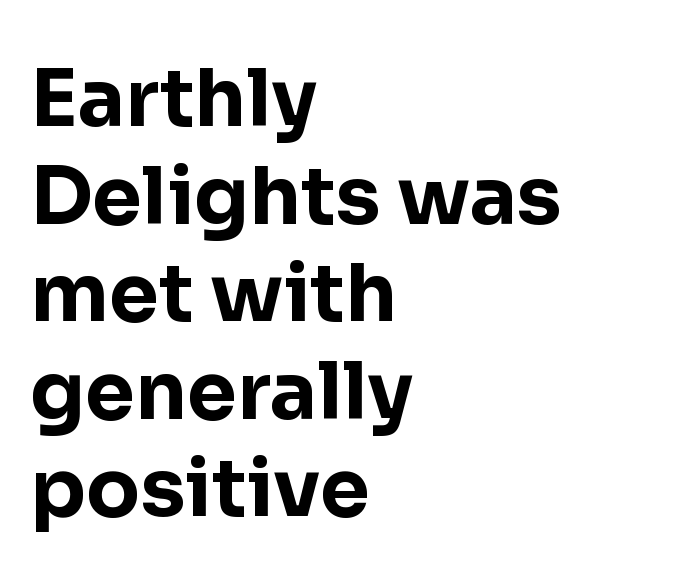
{"serif": "no", "italic": "no", "bold": "yes", "weight": "bold", "width": "normal", "stroke_contrast": "low", "x_height": "medium", "monospaced": "no", "underline": "no", "align": "left", "line_spacing_ratio": 1.22, "letter_spacing": "normal", "letter_spacing_em": 0.0, "glyph_px": 80}
